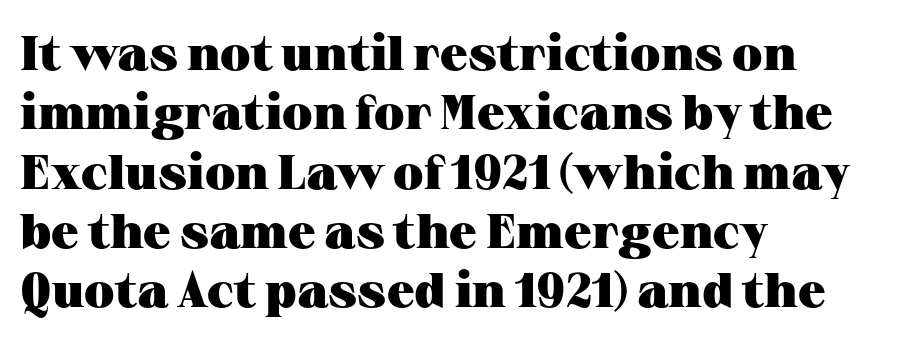
The letterforms sit shoulder to shoulder at normal distance. When letters stand straight like this, we call the style roman or upright. The text block is weighted toward the left margin, trailing off unevenly rightward. The face used here is proportionally spaced, like ordinary book or web type. Plain, unruled lines of type. The face used here is seriffed, in the tradition of book romans.
